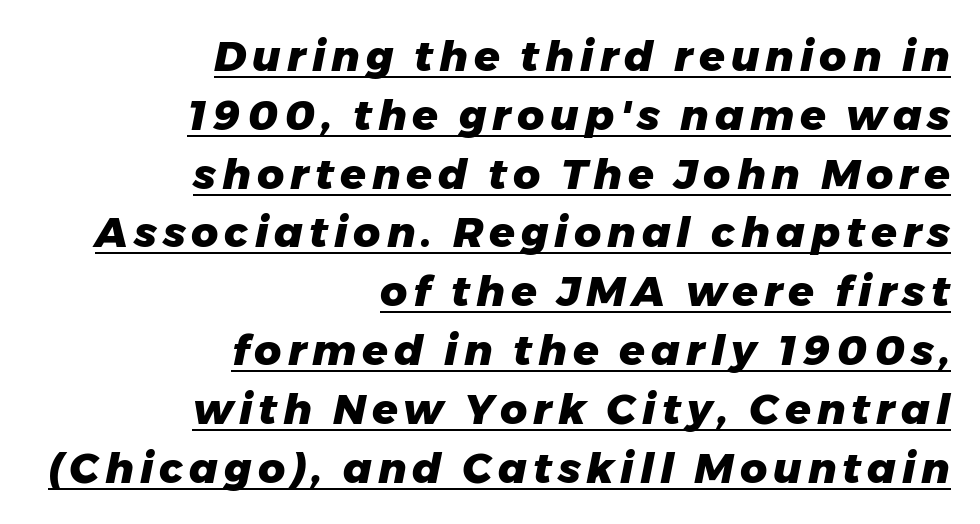
Q: Is the text bold? A: Yes.
Q: Is the text italic (slanted)? A: Yes, it leans right by about 11 degrees.
Q: Is the text underlined? A: Yes.
Q: How is the paragraph aligned? A: Right-aligned.
Q: Is the spacing between lines tight, normal or loose? A: Normal.
Q: Width (condensed, normal, or wide)? A: Normal.
Q: Stroke contrast? A: Low.
Q: x-height? A: Medium.
Q: Monospaced? A: No.
